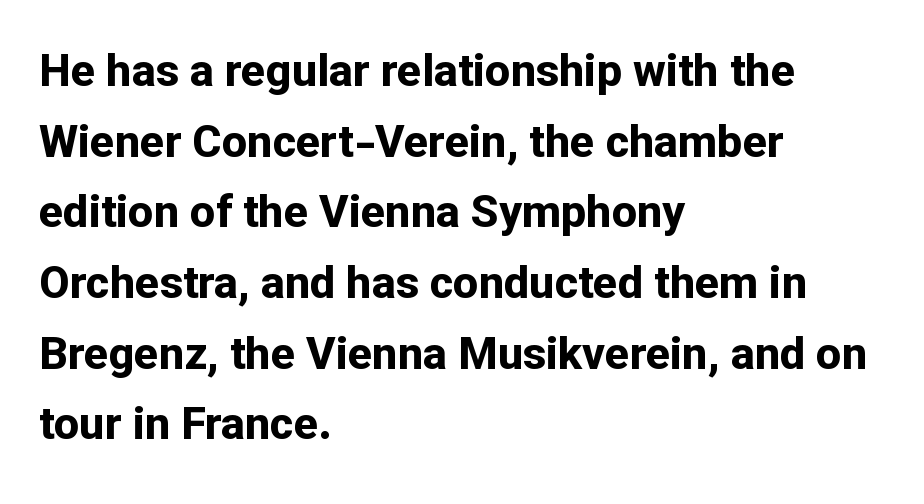
The passage shown has conventional tracking throughout. Anything drawn beneath the words? Only blank space. Is the block centered? No — it sits flush against the left margin. Upright lettering throughout. The leading is moderate, giving the passage an even texture.
